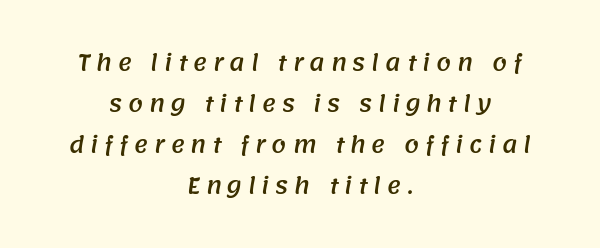
The image shows 21 px text type; set centered, loose line spacing (1.95x), unusually wide letter spacing (+0.28 em), not underlined.
